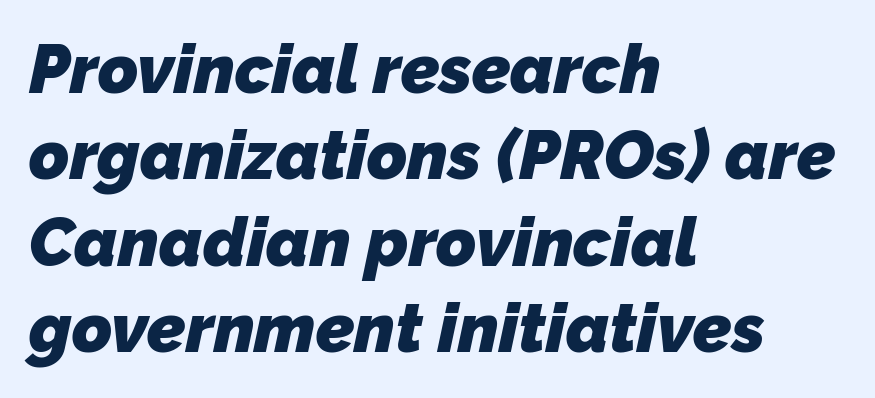
{"serif": "no", "bold": "yes", "weight": "heavy", "width": "normal", "stroke_contrast": "low", "x_height": "medium", "monospaced": "no", "underline": "no", "align": "left", "line_spacing": "normal", "line_spacing_ratio": 1.27, "letter_spacing": "normal", "letter_spacing_em": 0.0, "glyph_px": 68}
